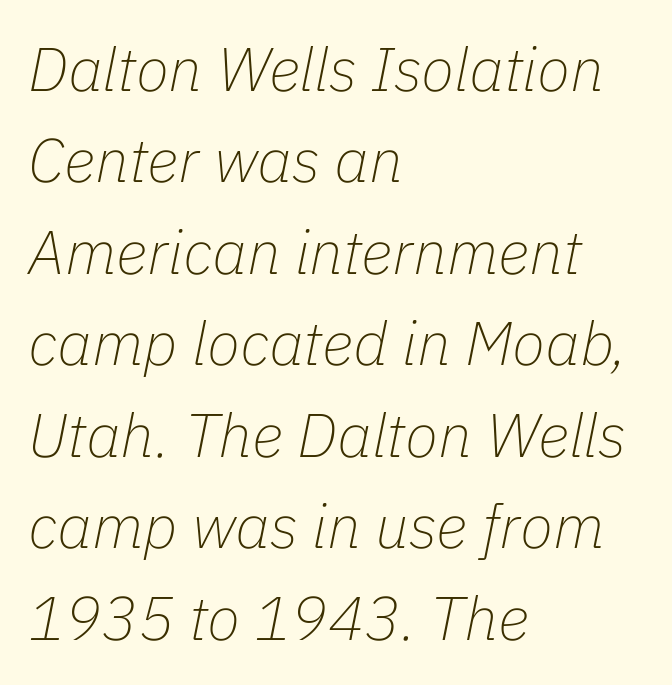
Q: Is the text bold? A: No.
Q: Is the text italic (slanted)? A: Yes, it leans right by about 11 degrees.
Q: Is the text underlined? A: No.
Q: How is the paragraph aligned? A: Left-aligned.
Q: Is the spacing between letters normal or unusually wide? A: Normal.
Q: Is the spacing between lines tight, normal or loose? A: Normal.
Q: Width (condensed, normal, or wide)? A: Normal.
Q: Stroke contrast? A: Low.
Q: x-height? A: Medium.
Q: Monospaced? A: No.
